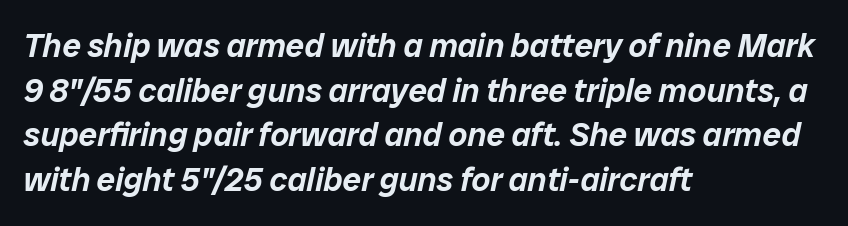
Q: Is the text italic (slanted)? A: Yes, it leans right by about 12 degrees.
Q: Is the text underlined? A: No.
Q: How is the paragraph aligned? A: Left-aligned.
Q: Is the spacing between letters normal or unusually wide? A: Normal.
Q: Is the spacing between lines tight, normal or loose? A: Normal.
Q: Width (condensed, normal, or wide)? A: Normal.
Q: Stroke contrast? A: Low.
Q: x-height? A: Medium.
Q: Monospaced? A: No.
